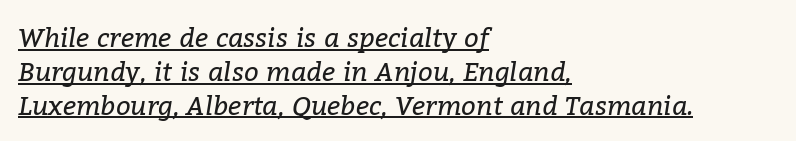
{"italic": "yes", "lean": "right", "slant_degrees": 9, "bold": "no", "underline": "yes", "align": "left", "line_spacing": "normal", "line_spacing_ratio": 1.3, "letter_spacing": "normal", "letter_spacing_em": 0.0, "glyph_px": 26}
